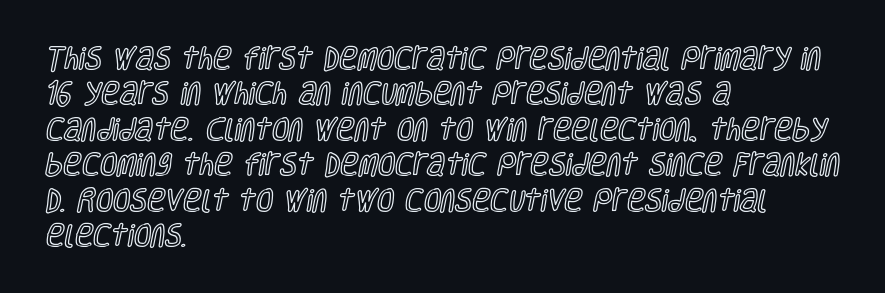
Q: Is the text italic (slanted)? A: Yes.
Q: Is the text underlined? A: No.
Q: How is the paragraph aligned? A: Left-aligned.
Q: Is the spacing between letters normal or unusually wide? A: Normal.
Q: Is the spacing between lines tight, normal or loose? A: Normal.
